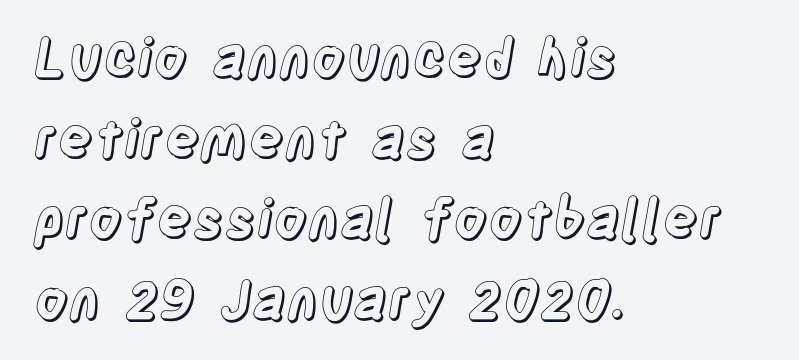
The image shows 53 px condensed type; set left-aligned, normal line spacing (1.52x), normal letter spacing, not underlined; a large x-height.
